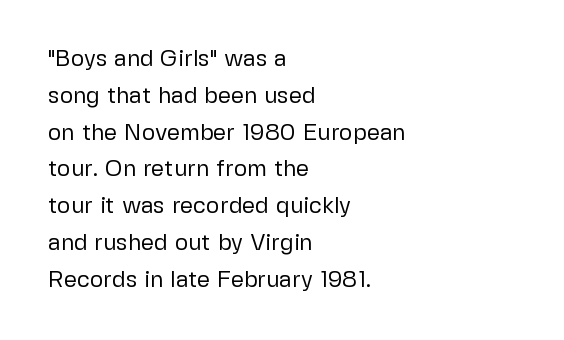
Q: Is the text bold? A: No.
Q: Is the text italic (slanted)? A: No, it is upright.
Q: Is the text underlined? A: No.
Q: How is the paragraph aligned? A: Left-aligned.
Q: Is the spacing between letters normal or unusually wide? A: Normal.
Q: Is the spacing between lines tight, normal or loose? A: Normal.
